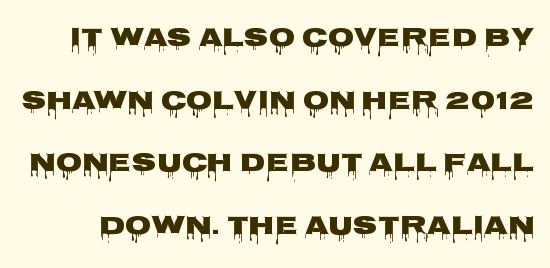
Q: Is the text italic (slanted)? A: No, it is upright.
Q: Is the text underlined? A: No.
Q: Is the spacing between letters normal or unusually wide? A: Normal.
Q: Is the spacing between lines tight, normal or loose? A: Loose.
